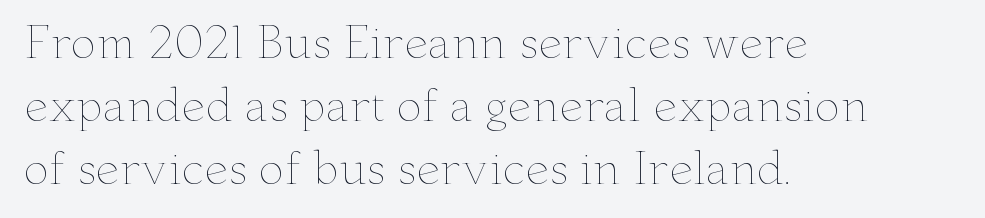
Q: Is the text bold? A: No.
Q: Is the text italic (slanted)? A: No, it is upright.
Q: Is the text underlined? A: No.
Q: How is the paragraph aligned? A: Left-aligned.
Q: Is the spacing between letters normal or unusually wide? A: Normal.
Q: Is the spacing between lines tight, normal or loose? A: Normal.
Q: Width (condensed, normal, or wide)? A: Wide.
Q: Stroke contrast? A: Low.
Q: x-height? A: Small.
Q: Monospaced? A: No.
